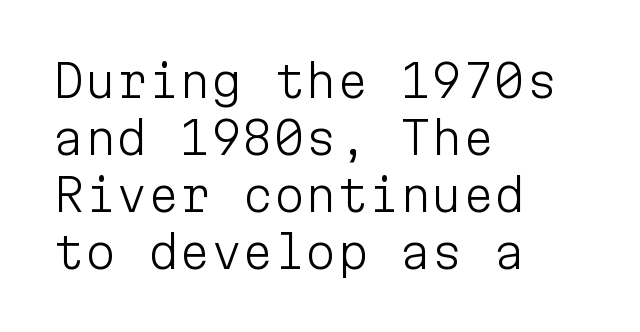
The image shows 45 px light sans-serif type, upright, monospaced; set left-aligned, normal line spacing (1.27x), normal letter spacing, not underlined; low stroke contrast and a medium x-height.
